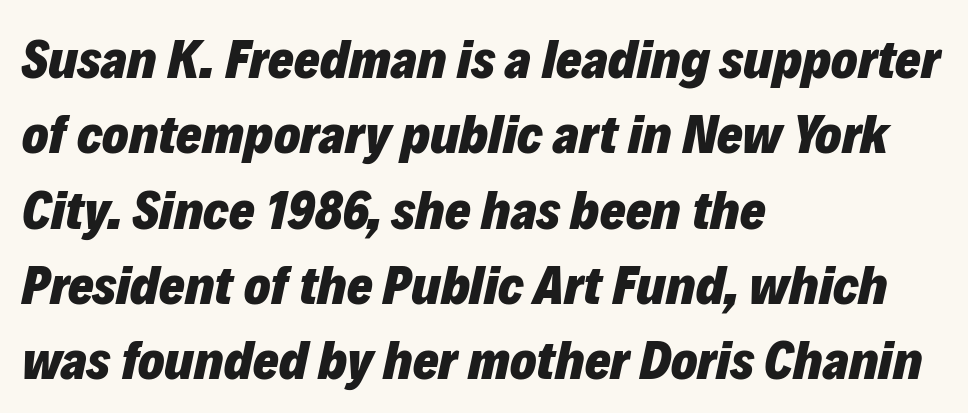
{"italic": "yes", "lean": "right", "slant_degrees": 12, "bold": "yes", "weight": "heavy", "width": "normal", "stroke_contrast": "low", "x_height": "medium", "monospaced": "no", "underline": "no", "align": "left", "line_spacing": "normal", "line_spacing_ratio": 1.37, "letter_spacing": "normal", "letter_spacing_em": 0.0, "glyph_px": 55}
